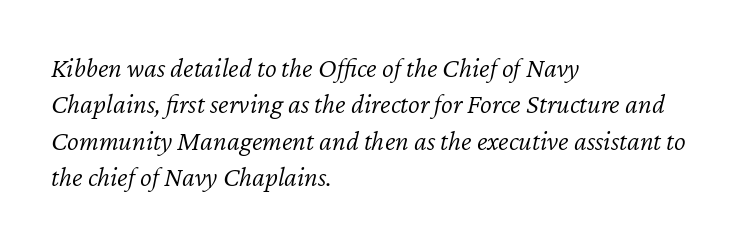
{"italic": "yes", "lean": "right", "slant_degrees": 12, "bold": "no", "weight": "light", "width": "normal", "stroke_contrast": "low", "x_height": "medium", "monospaced": "no", "underline": "no", "align": "left", "line_spacing": "normal", "line_spacing_ratio": 1.3, "letter_spacing": "normal", "letter_spacing_em": 0.0, "glyph_px": 28}
